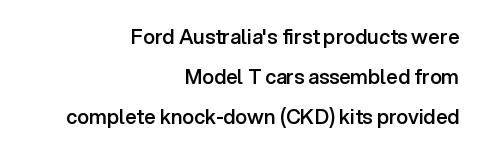
Q: Is the text bold? A: Semi-bold.
Q: Is the text italic (slanted)? A: No, it is upright.
Q: Is the text underlined? A: No.
Q: How is the paragraph aligned? A: Right-aligned.
Q: Is the spacing between letters normal or unusually wide? A: Normal.
Q: Is the spacing between lines tight, normal or loose? A: Loose.
